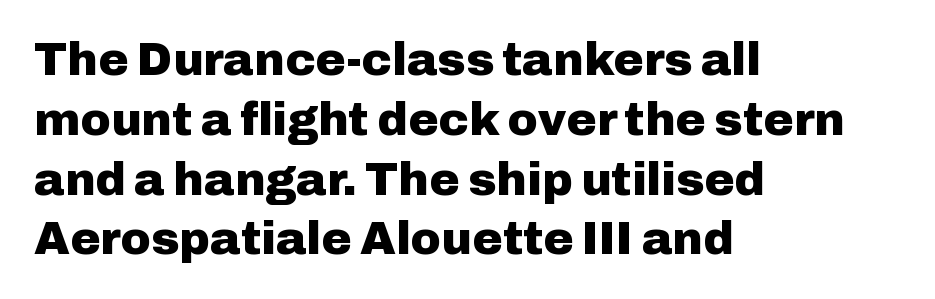
Q: Is the text bold? A: Yes.
Q: Is the text italic (slanted)? A: No, it is upright.
Q: Is the typeface a serif or a sans-serif typeface? A: Sans-serif.
Q: Is the text underlined? A: No.
Q: How is the paragraph aligned? A: Left-aligned.
Q: Is the spacing between letters normal or unusually wide? A: Normal.
Q: Is the spacing between lines tight, normal or loose? A: Normal.
Q: Width (condensed, normal, or wide)? A: Normal.
Q: Stroke contrast? A: Low.
Q: x-height? A: Medium.
Q: Monospaced? A: No.
